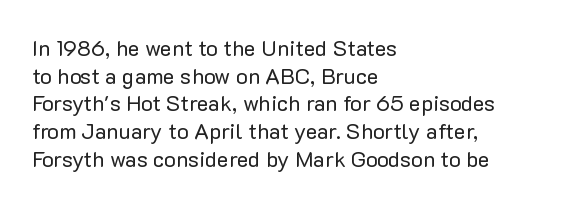
The image shows 22 px text type, upright; set left-aligned, normal line spacing (1.26x), normal letter spacing, not underlined.
